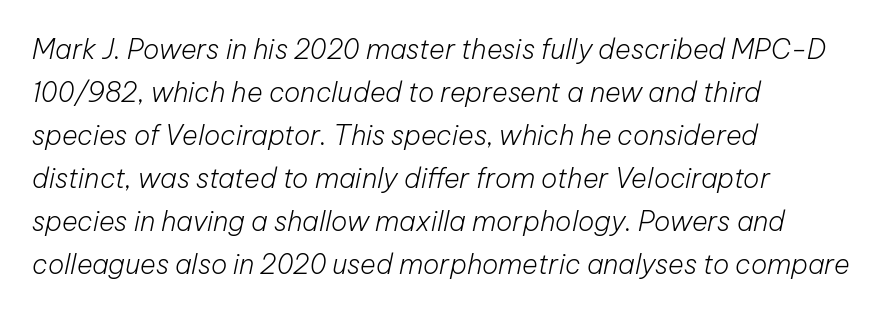
{"italic": "yes", "lean": "right", "slant_degrees": 12, "bold": "no", "underline": "no", "align": "left", "line_spacing": "normal", "line_spacing_ratio": 1.59, "letter_spacing": "normal", "letter_spacing_em": 0.0, "glyph_px": 27}
